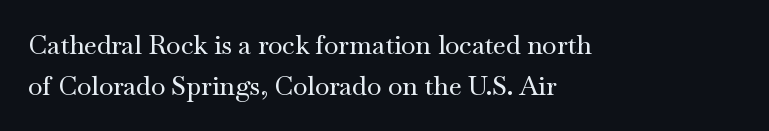
The image shows 26 px text type, upright; set left-aligned, normal line spacing (1.57x), normal letter spacing, not underlined.
